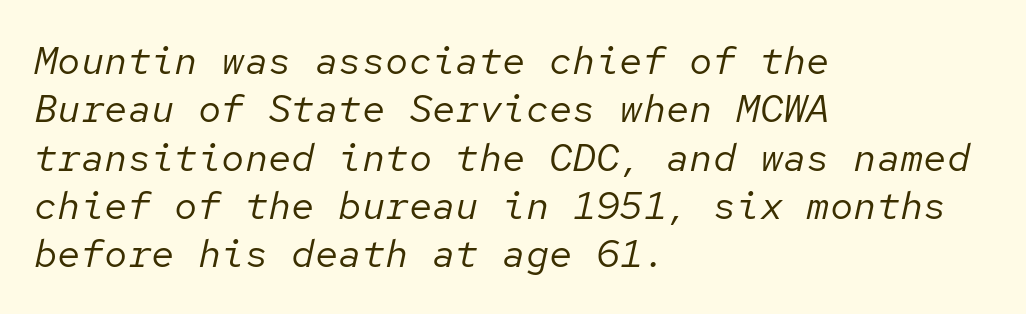
Q: Is the text bold? A: No.
Q: Is the text italic (slanted)? A: Yes, it leans right by about 12 degrees.
Q: Is the text underlined? A: No.
Q: How is the paragraph aligned? A: Left-aligned.
Q: Is the spacing between letters normal or unusually wide? A: Normal.
Q: Width (condensed, normal, or wide)? A: Normal.
Q: Stroke contrast? A: Low.
Q: x-height? A: Medium.
Q: Monospaced? A: Yes.
